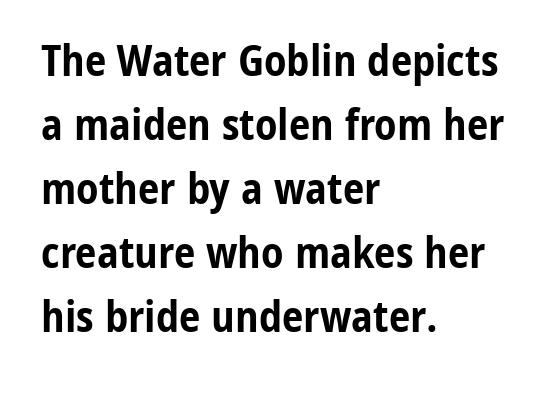
Spacing verdict: proportional, widths tailored to each character. The line texture is even and compact thanks to regular tracking. Heft: maximum for text — a bold. The typeface chosen for these lines omits serifs. The rag falls on the right side of this text block.
